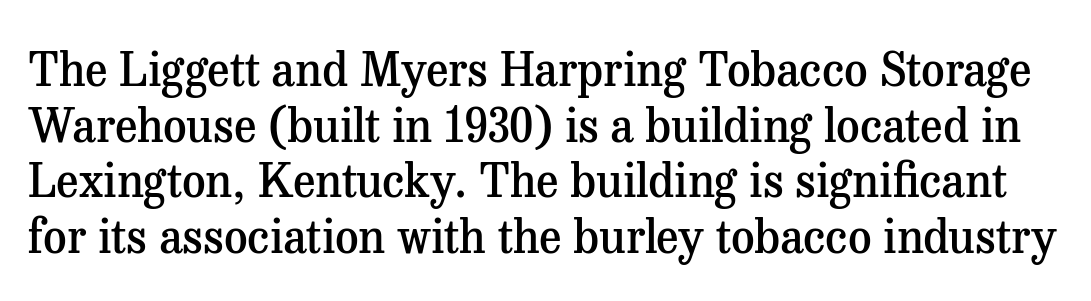
Check the space under the baseline: it is left empty. The text was rendered using a seriffed face with decorative stroke endings. Varying glyph widths throughout — classic text-font behaviour. The typesetting leans somewhat heavy: a semibold.
